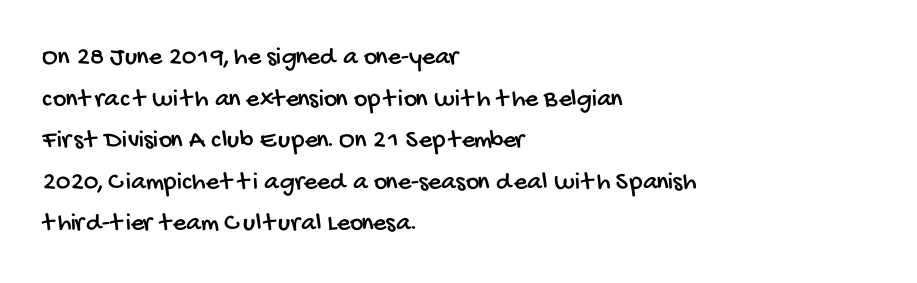
{"underline": "no", "align": "left", "line_spacing": "normal", "line_spacing_ratio": 1.6, "letter_spacing": "normal", "letter_spacing_em": 0.0, "glyph_px": 26}
